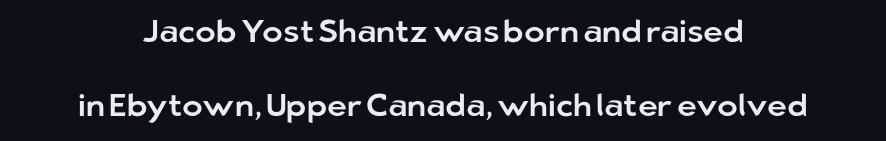
The image shows 31 px sans-serif type, upright; set loose line spacing (2.4x), normal letter spacing, not underlined; low stroke contrast and a medium x-height.
